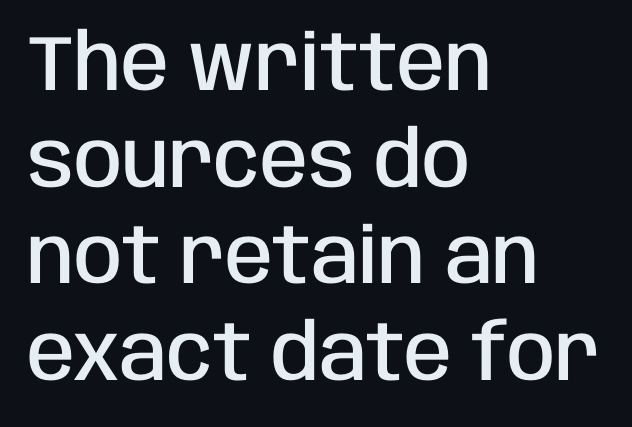
The image shows 78 px semibold, condensed sans-serif type, upright; set left-aligned, line spacing 1.24x, normal letter spacing, not underlined; low stroke contrast and a large x-height.
